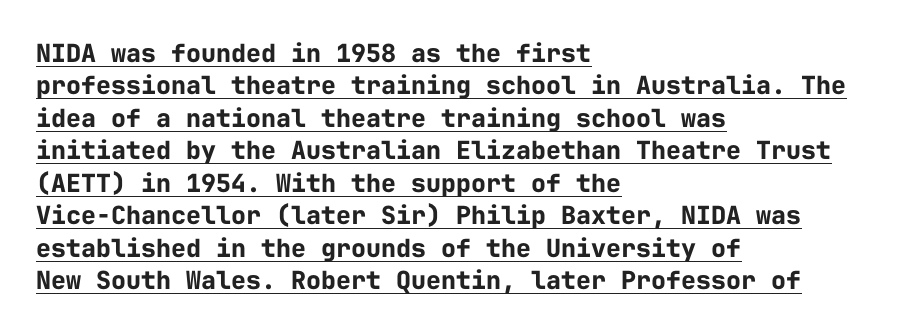
Q: Is the text bold? A: Yes.
Q: Is the text italic (slanted)? A: No, it is upright.
Q: Is the text underlined? A: Yes.
Q: How is the paragraph aligned? A: Left-aligned.
Q: Is the spacing between letters normal or unusually wide? A: Normal.
Q: Is the spacing between lines tight, normal or loose? A: Normal.
